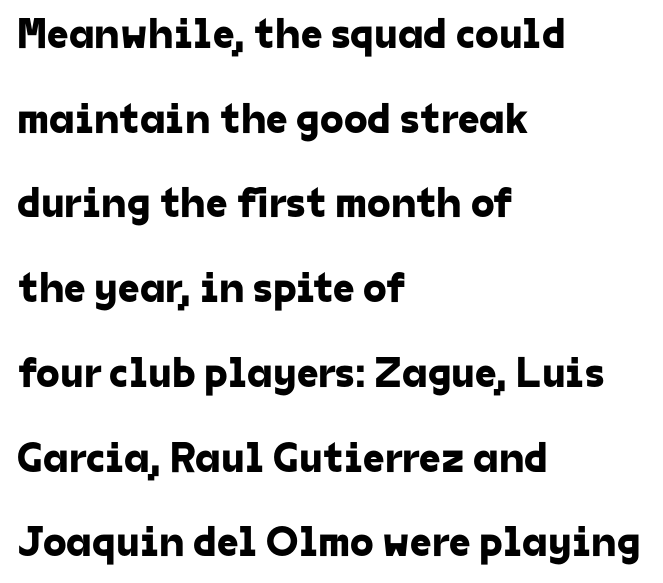
Q: Is the typeface a serif or a sans-serif typeface? A: Sans-serif.
Q: Is the text underlined? A: No.
Q: How is the paragraph aligned? A: Left-aligned.
Q: Is the spacing between letters normal or unusually wide? A: Normal.
Q: Is the spacing between lines tight, normal or loose? A: Loose.
Q: Width (condensed, normal, or wide)? A: Normal.
Q: Stroke contrast? A: Low.
Q: x-height? A: Medium.
Q: Monospaced? A: No.
